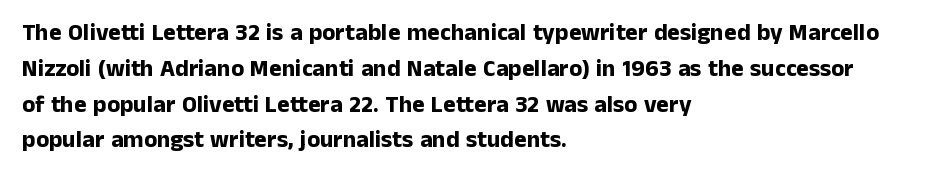
The image shows 24 px bold type, upright; set left-aligned, normal line spacing (1.49x), normal letter spacing, not underlined.
